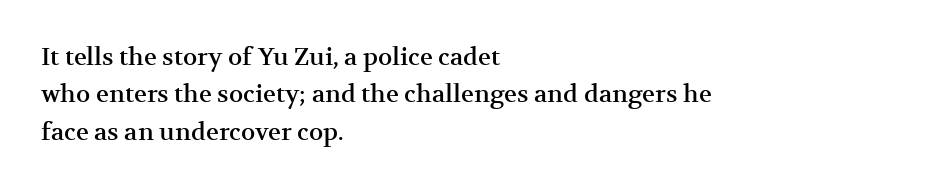
{"italic": "no", "underline": "no", "align": "left", "line_spacing": "normal", "line_spacing_ratio": 1.56, "letter_spacing": "normal", "letter_spacing_em": 0.0, "glyph_px": 24}
